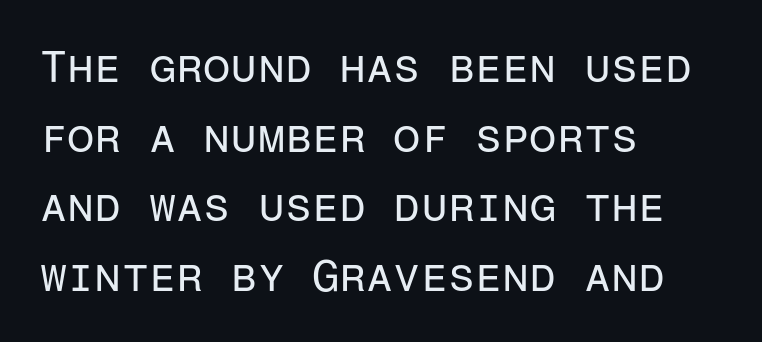
The letterforms sit shoulder to shoulder at normal distance. This sample has the even, mechanical cadence of fixed-width lettering. If you drew a ruler down the left edge, every line would touch it. The type sits square on the baseline with zero lean.
